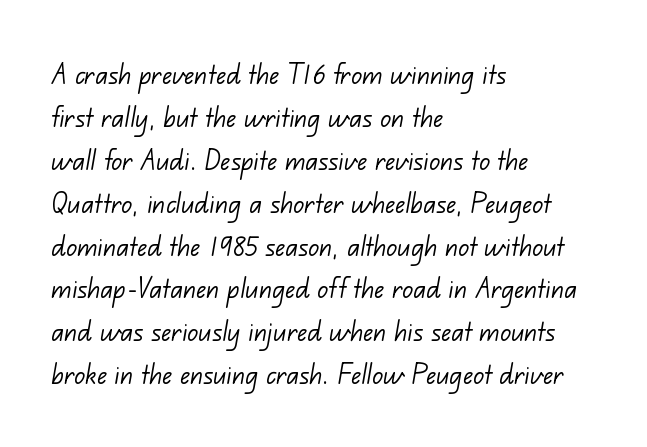
{"serif": "no", "bold": "no", "weight": "light", "width": "normal", "stroke_contrast": "low", "x_height": "small", "monospaced": "no", "underline": "no", "align": "left", "line_spacing": "normal", "line_spacing_ratio": 1.3, "letter_spacing": "normal", "letter_spacing_em": 0.0, "glyph_px": 33}
